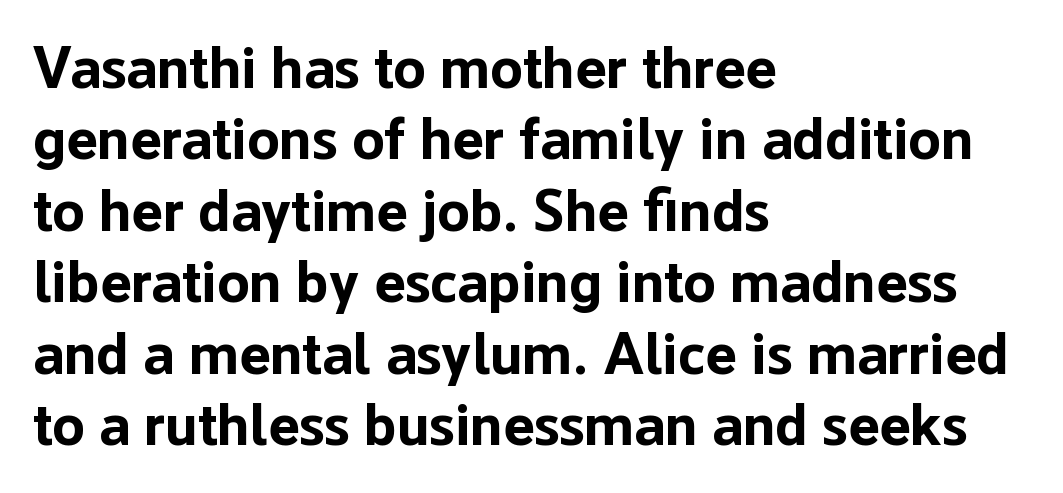
Varying glyph widths throughout — classic text-font behaviour. Beneath every word, the page is bare. This is the regular roman posture of the typeface. Is this a sans? Yes — the strokes have no serifs. Heft: maximum for text — a bold. Short and long lines alike share a common starting point at left.
